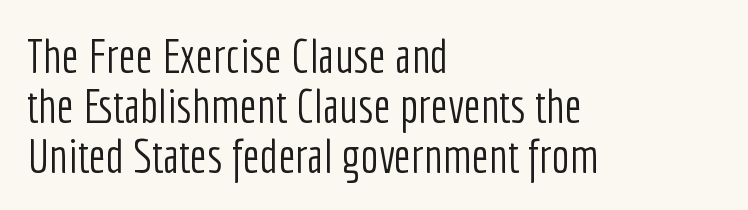
Heft: none added — not bold. Nothing sits at the stroke ends, so this counts as sans-serif. Each line starts at the same left margin while the right side varies. The letters stand upright; this is a roman face. The letters sit at their default tracking, neither squeezed nor spread. The words here are not underlined.
